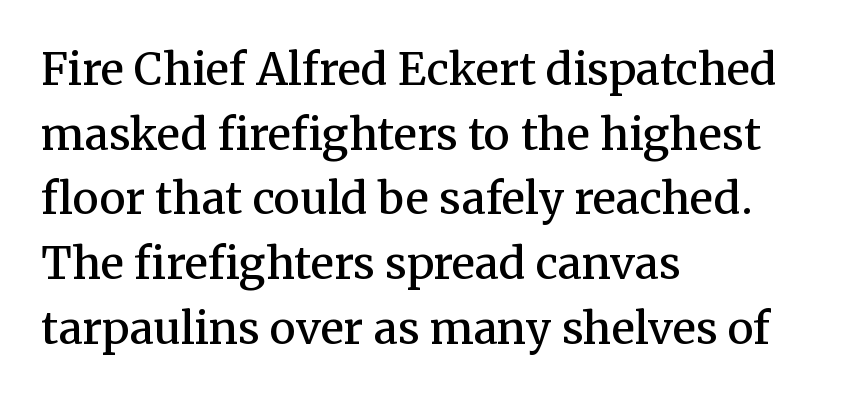
{"serif": "yes", "italic": "no", "bold": "semi", "weight": "semibold", "width": "normal", "stroke_contrast": "medium", "x_height": "medium", "monospaced": "no", "underline": "no", "align": "left", "line_spacing": "normal", "line_spacing_ratio": 1.47, "letter_spacing": "normal", "letter_spacing_em": 0.0, "glyph_px": 44}
